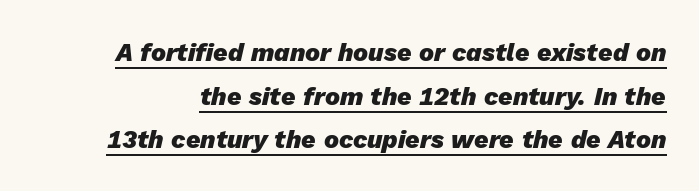
{"italic": "yes", "lean": "right", "slant_degrees": 13, "bold": "yes", "underline": "yes", "line_spacing_ratio": 1.75, "letter_spacing": "normal", "letter_spacing_em": 0.0, "glyph_px": 25}
